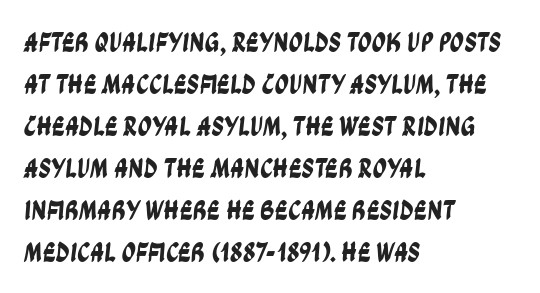
The image shows 28 px condensed sans-serif type; set left-aligned, normal line spacing (1.5x), normal letter spacing, not underlined; low stroke contrast and a large x-height.
